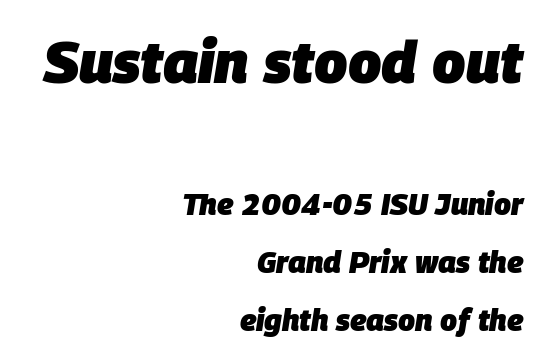
Q: Is the text bold? A: Yes.
Q: Is the text italic (slanted)? A: Yes, it leans right by about 9 degrees.
Q: Is the text underlined? A: No.
Q: How is the paragraph aligned? A: Right-aligned.
Q: Is the spacing between letters normal or unusually wide? A: Normal.
Q: Is the spacing between lines tight, normal or loose? A: Loose.
Q: Which block of text is set in a larger size, the first (top) or the second (bottom)? A: The first (top) one.
Q: Width (condensed, normal, or wide)? A: Normal.
Q: Stroke contrast? A: Low.
Q: x-height? A: Large.
Q: Monospaced? A: No.
